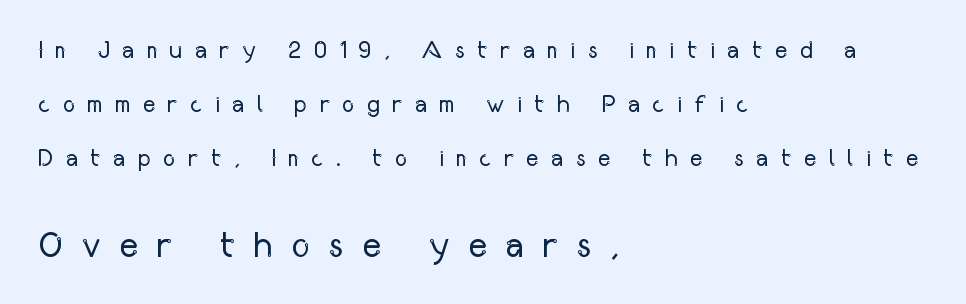
Q: Is the text bold? A: No.
Q: Is the text italic (slanted)? A: No, it is upright.
Q: Is the typeface a serif or a sans-serif typeface? A: Sans-serif.
Q: Is the text underlined? A: No.
Q: How is the paragraph aligned? A: Left-aligned.
Q: Is the spacing between letters normal or unusually wide? A: Unusually wide.
Q: Is the spacing between lines tight, normal or loose? A: Loose.
Q: Which block of text is set in a larger size, the first (top) or the second (bottom)? A: The second (bottom) one.
Q: Width (condensed, normal, or wide)? A: Condensed.
Q: Stroke contrast? A: Low.
Q: x-height? A: Medium.
Q: Monospaced? A: No.
